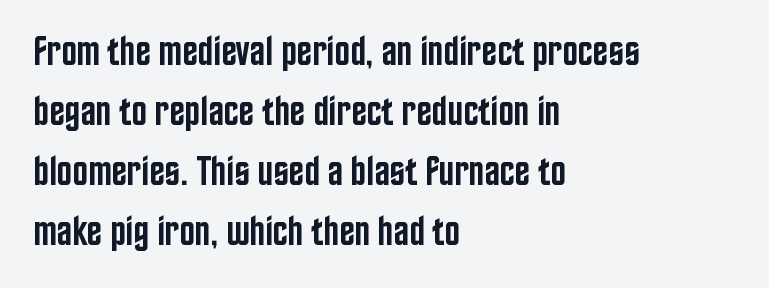
The image shows 41 px semibold, condensed sans-serif type, upright; set left-aligned, normal line spacing (1.46x), normal letter spacing, not underlined; low stroke contrast and a large x-height.
